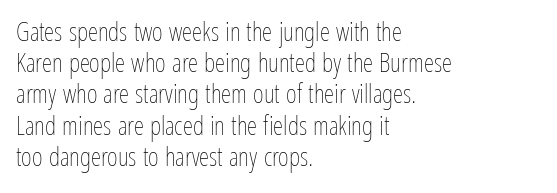
One-word summary of the alignment: left. In terms of letterspacing, this is plain default setting. The words here are not underlined. The characters are drawn with everyday or finer stroke widths. The letters stand straight up with perfectly vertical stems.
